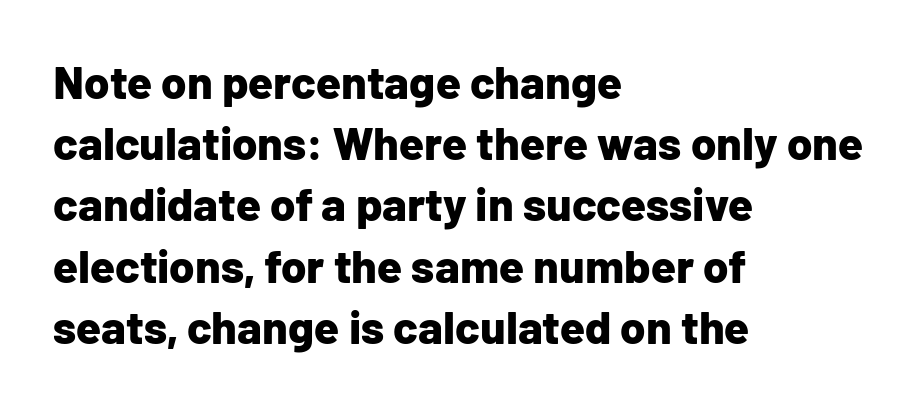
The image shows 46 px bold sans-serif type, upright; set left-aligned, normal line spacing (1.33x), normal letter spacing, not underlined; low stroke contrast and a medium x-height.
